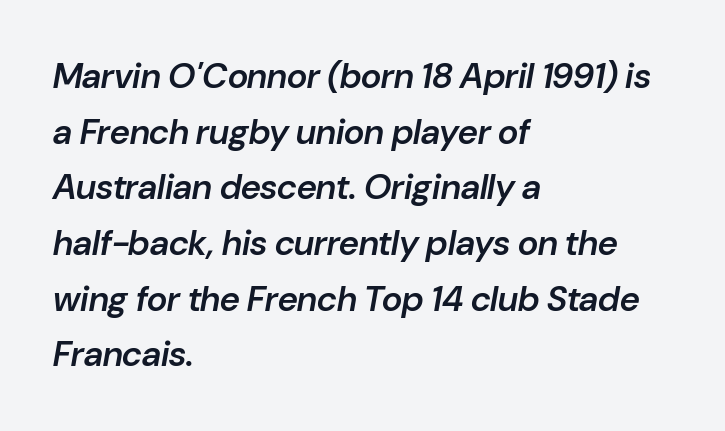
The text carries the slant typical of an italic or oblique font. Each word holds together tightly as a unit, with standard inter-letter gaps. Anything drawn beneath the words? Only blank space. Varying glyph widths throughout — classic text-font behaviour. How would I describe the line gaps? Plain and ordinary. The lines in this sample share a left origin and differ only in where they stop.
